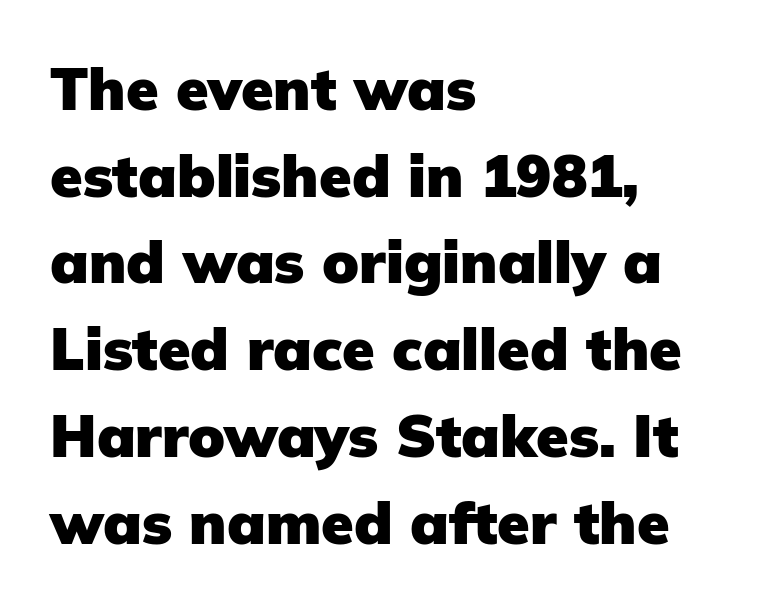
The image shows 59 px heavy sans-serif type, upright; set left-aligned, normal line spacing (1.47x), normal letter spacing, not underlined; low stroke contrast and a medium x-height.
